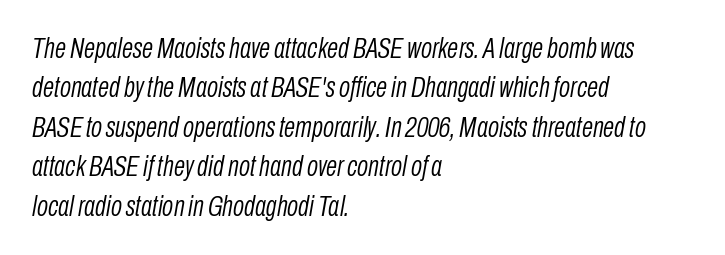
Honestly, there is no underline to notice here at all. Line beginnings align vertically; line endings do not. These lines are rendered in a variable-pitch font. Tracking value appears to be zero — textbook default spacing.
